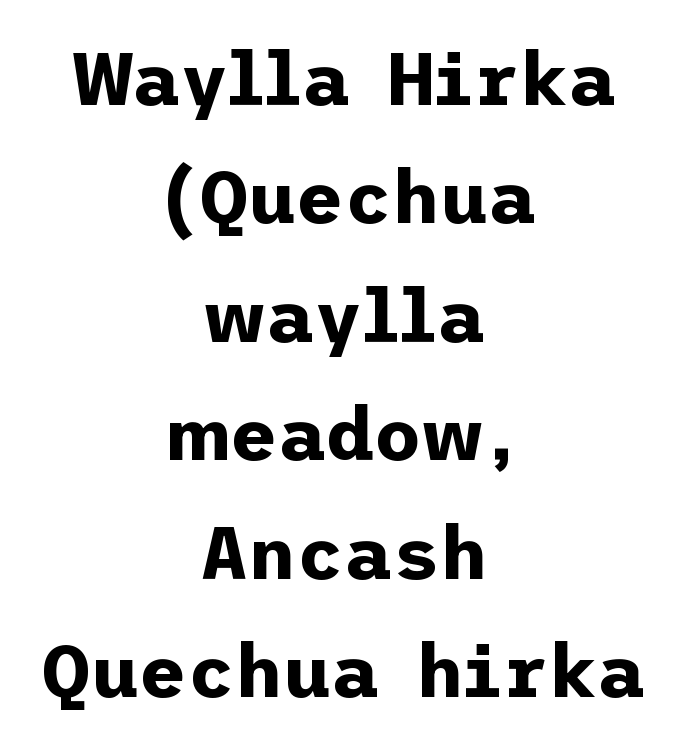
{"serif": "no", "italic": "no", "bold": "yes", "weight": "bold", "width": "normal", "stroke_contrast": "low", "x_height": "medium", "underline": "no", "align": "center", "line_spacing": "normal", "line_spacing_ratio": 1.6, "letter_spacing": "normal", "letter_spacing_em": 0.0, "glyph_px": 74}
